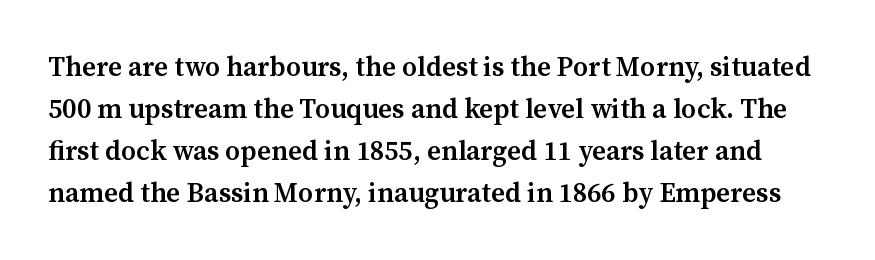
{"italic": "no", "bold": "semi", "underline": "no", "line_spacing": "normal", "line_spacing_ratio": 1.55, "letter_spacing": "normal", "letter_spacing_em": 0.0, "glyph_px": 27}
